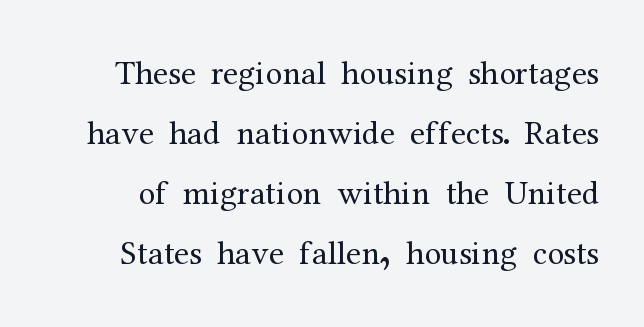
Each letter keeps its own natural width here, so spacing adapts to shape. The area under the type is left untouched. The weight would be labelled regular, book, light, or lighter still. Ordinary non-slanted type is in use.
